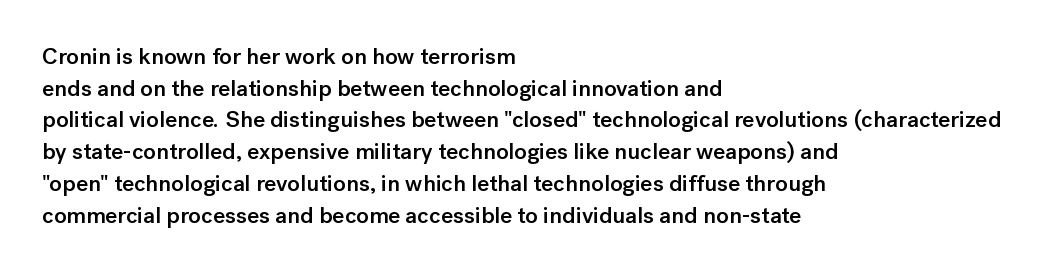
The image shows 23 px text type, upright; set left-aligned, normal line spacing (1.38x), normal letter spacing, not underlined.
